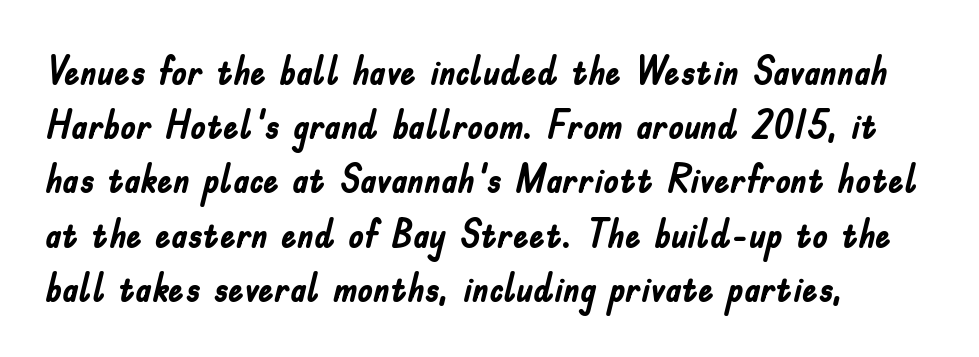
The image shows 39 px semibold, condensed sans-serif type; set left-aligned, normal line spacing (1.39x), normal letter spacing, not underlined; low stroke contrast and a small x-height.
